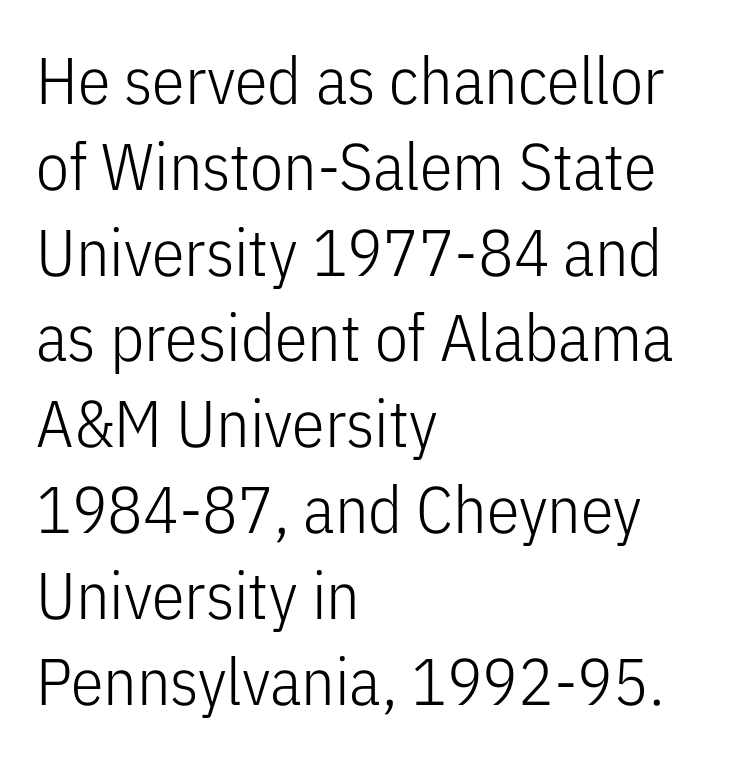
Q: Is the text bold? A: No.
Q: Is the text italic (slanted)? A: No, it is upright.
Q: Is the typeface a serif or a sans-serif typeface? A: Sans-serif.
Q: Is the text underlined? A: No.
Q: How is the paragraph aligned? A: Left-aligned.
Q: Is the spacing between letters normal or unusually wide? A: Normal.
Q: Is the spacing between lines tight, normal or loose? A: Normal.
Q: Width (condensed, normal, or wide)? A: Condensed.
Q: Stroke contrast? A: Low.
Q: x-height? A: Medium.
Q: Monospaced? A: No.
